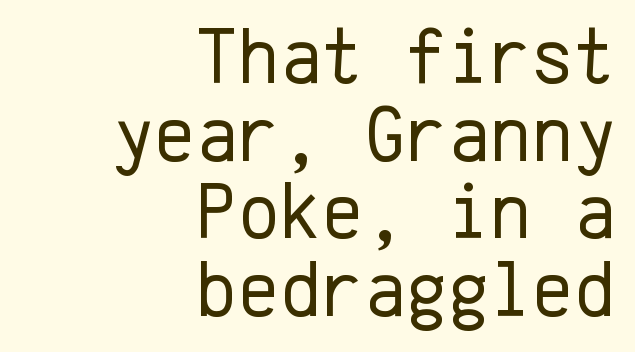
Does the copy run flush right? Yes — the right margin is perfectly even. Grotesque or geometric, the face here clearly has no serifs. The letters march in equal steps, a hallmark of fixed-pitch type. The strokes carry an ordinary text weight at most.
